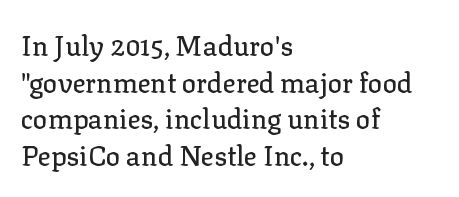
Alignment: flush left. The lettering stays uniformly vertical, giving the passage a roman look. The block of text has a typical density, with ordinary space between rows. Beneath every word, the page is bare. Compared with typical body copy, the letter spacing here is the same.
